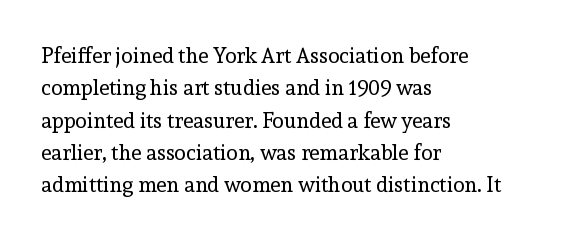
The image shows 21 px text type, upright; set left-aligned, normal line spacing (1.54x), normal letter spacing, not underlined.
